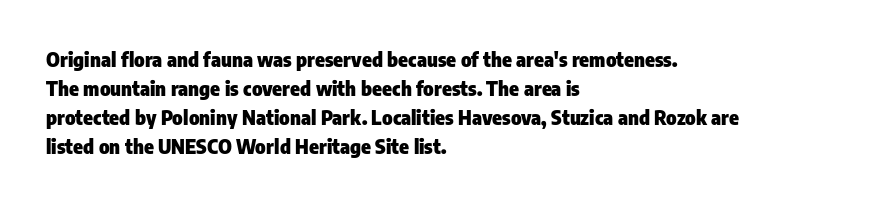
Style check: upright. The block of text has a typical density, with ordinary space between rows. The words here are not underlined. The paragraph shown leans on its left margin. The gaps between neighbouring characters are ordinary and unremarkable.
